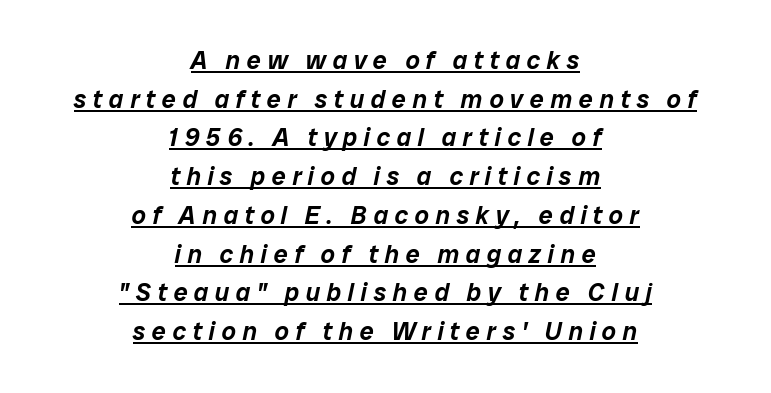
Q: Is the text italic (slanted)? A: Yes, it leans right by about 12 degrees.
Q: Is the text underlined? A: Yes.
Q: How is the paragraph aligned? A: Centered.
Q: Is the spacing between letters normal or unusually wide? A: Unusually wide.
Q: Is the spacing between lines tight, normal or loose? A: Normal.
